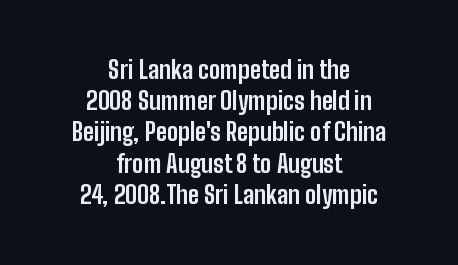
Normally led — the rows are evenly, conventionally spaced. Each line is balanced around a shared central axis. Decoration check: the copy has no underline. The specimen reads as upright at a glance. These lines keep a tight, regular rhythm from letter to letter.
